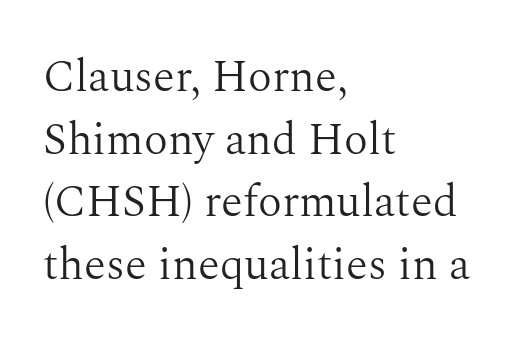
Q: Is the text bold? A: No.
Q: Is the text italic (slanted)? A: No, it is upright.
Q: Is the typeface a serif or a sans-serif typeface? A: Serif.
Q: Is the text underlined? A: No.
Q: How is the paragraph aligned? A: Left-aligned.
Q: Is the spacing between letters normal or unusually wide? A: Normal.
Q: Is the spacing between lines tight, normal or loose? A: Normal.
Q: Width (condensed, normal, or wide)? A: Normal.
Q: Stroke contrast? A: Medium.
Q: x-height? A: Medium.
Q: Monospaced? A: No.
